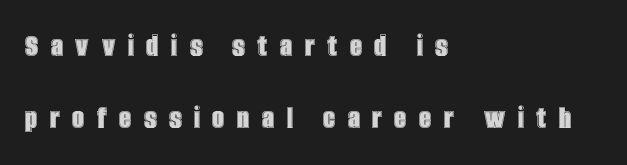
{"italic": "no", "width": "condensed", "x_height": "large", "monospaced": "no", "underline": "no", "align": "left", "line_spacing": "loose", "line_spacing_ratio": 2.12, "letter_spacing": "wide", "letter_spacing_em": 0.37, "glyph_px": 34}
